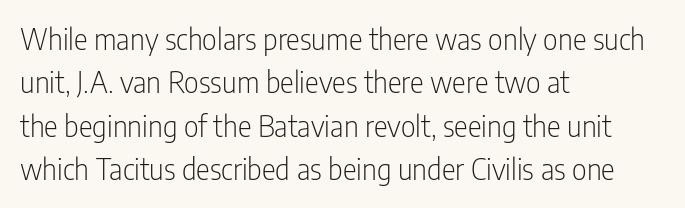
Here the designer chose a conventional face with non-uniform glyph widths. A typesetter would label this face a sans. This sample uses an upright cut, with every glyph sitting square on the baseline. Alignment: flush left. Any mark beneath the type? The region is blank.
